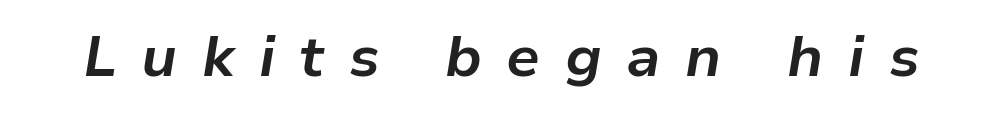
{"italic": "yes", "lean": "right", "slant_degrees": 9, "bold": "yes", "weight": "bold", "width": "normal", "stroke_contrast": "low", "x_height": "medium", "monospaced": "no", "underline": "no", "letter_spacing": "wide", "letter_spacing_em": 0.42, "glyph_px": 58}
